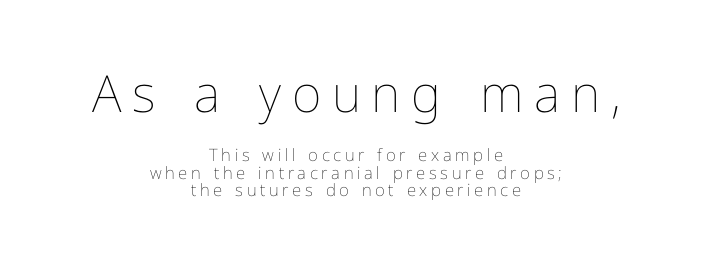
The image shows 51 px thin type, upright; set centered, tight line spacing (1.03x), unusually wide letter spacing (+0.21 em), not underlined; the first (top) block is 3.0x larger; low stroke contrast and a medium x-height.
